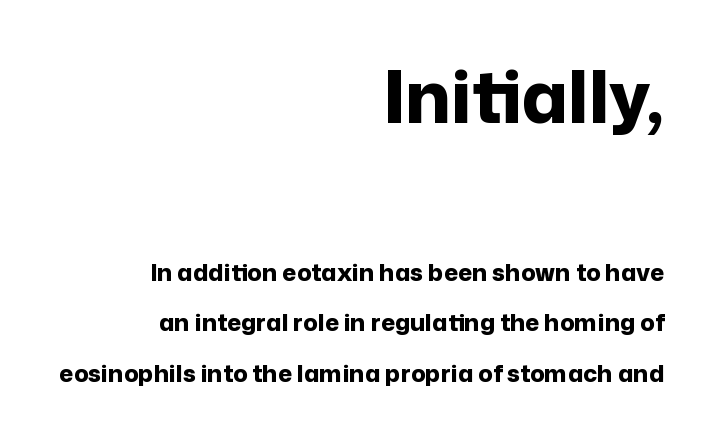
Q: Is the text bold? A: Yes.
Q: Is the text italic (slanted)? A: No, it is upright.
Q: Is the typeface a serif or a sans-serif typeface? A: Sans-serif.
Q: Is the text underlined? A: No.
Q: How is the paragraph aligned? A: Right-aligned.
Q: Is the spacing between letters normal or unusually wide? A: Normal.
Q: Is the spacing between lines tight, normal or loose? A: Loose.
Q: Which block of text is set in a larger size, the first (top) or the second (bottom)? A: The first (top) one.
Q: Width (condensed, normal, or wide)? A: Normal.
Q: Stroke contrast? A: Low.
Q: x-height? A: Medium.
Q: Monospaced? A: No.
